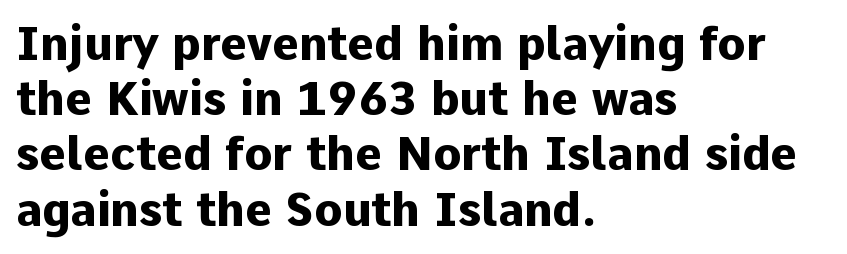
Layout note: lines flush left. This sample uses an upright cut, with every glyph sitting square on the baseline. Look at the bottom of the vertical strokes: they stop flat, with no serifs. The passage shown is not underscored anywhere. Each letter keeps its own natural width here, so spacing adapts to shape.
